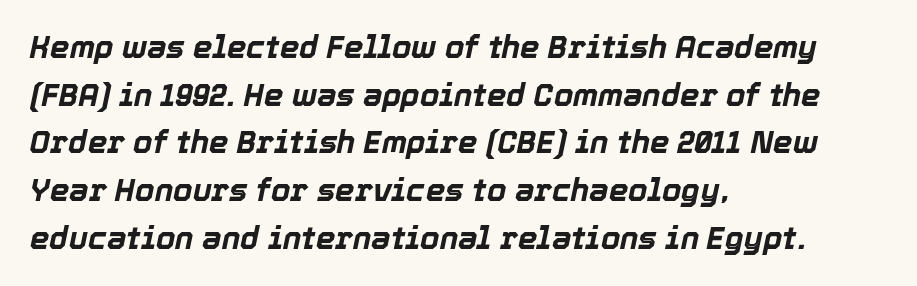
Q: Is the text bold? A: Yes.
Q: Is the text italic (slanted)? A: Yes, it leans right by about 12 degrees.
Q: Is the text underlined? A: No.
Q: How is the paragraph aligned? A: Left-aligned.
Q: Is the spacing between letters normal or unusually wide? A: Normal.
Q: Is the spacing between lines tight, normal or loose? A: Normal.
Q: Width (condensed, normal, or wide)? A: Normal.
Q: x-height? A: Medium.
Q: Monospaced? A: No.
